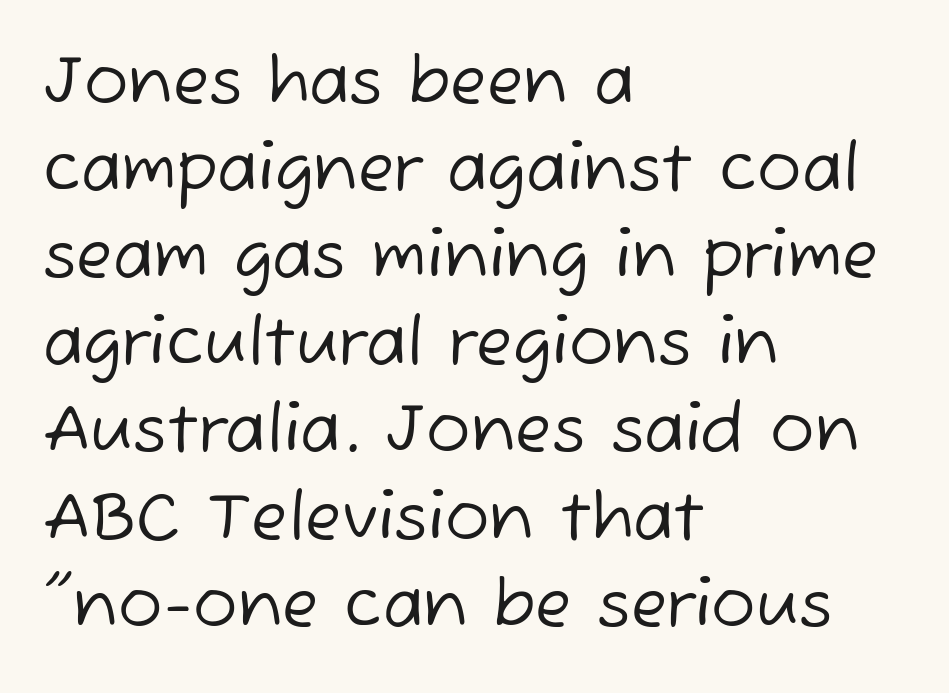
Regarding serifs, this sample does without them. A clean baseline with only descenders dipping below it. Observe the ordinary spacing: letters are neighbours, not strangers. The rows are spaced the way most documents space them. The font sits on the lighter half of the weight spectrum, regular included.
